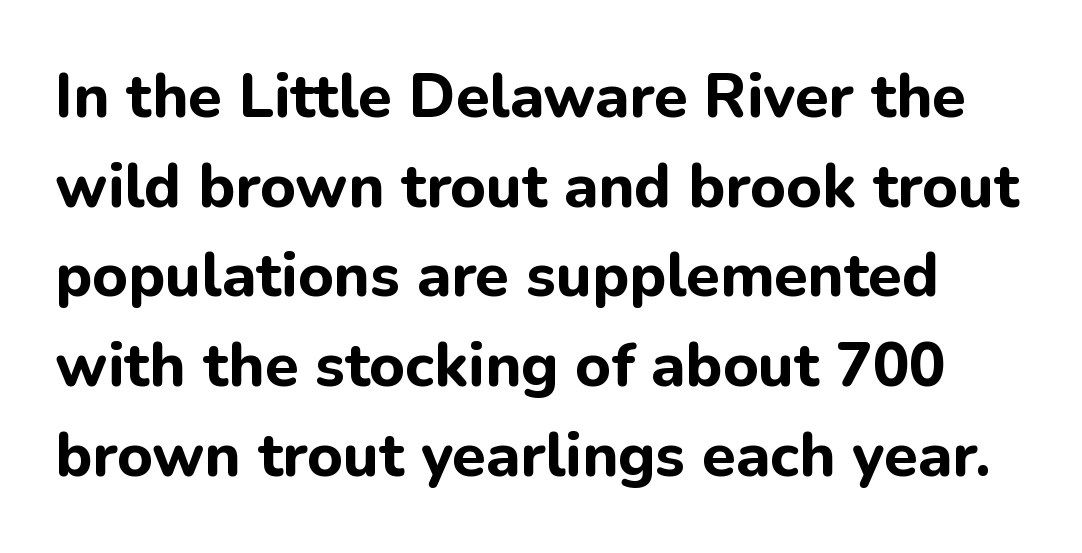
The image shows 61 px bold sans-serif type, upright; set normal line spacing (1.47x), normal letter spacing, not underlined; low stroke contrast and a medium x-height.
